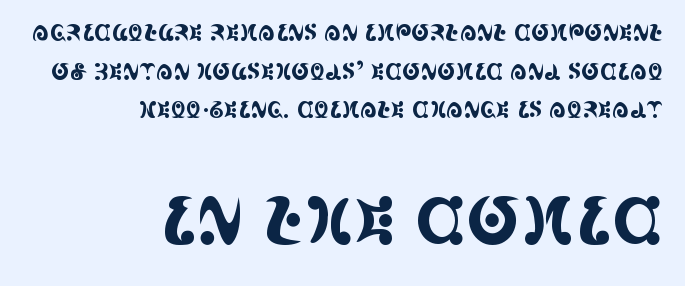
{"serif": "yes", "italic": "no", "width": "condensed", "x_height": "large", "monospaced": "no", "underline": "no", "align": "right", "line_spacing_ratio": 1.76, "letter_spacing": "normal", "letter_spacing_em": 0.0, "larger_block": "second", "size_ratio": 2.95, "glyph_px": 65}
